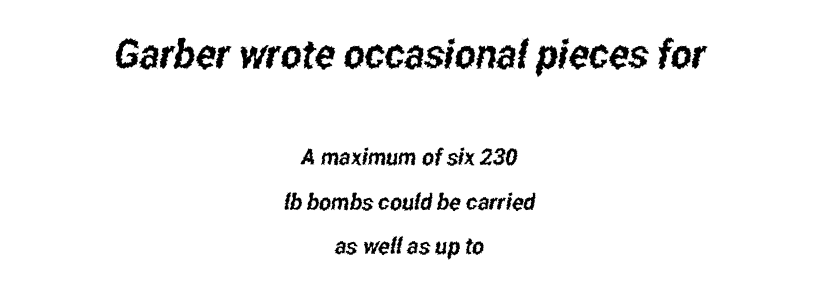
The first block has been scaled up relative to the second. Every row of glyphs is offset so its center matches the block's center. Compared with typical paragraphs, the rows here are farther apart. The glyphs in this specimen are sans serif.
